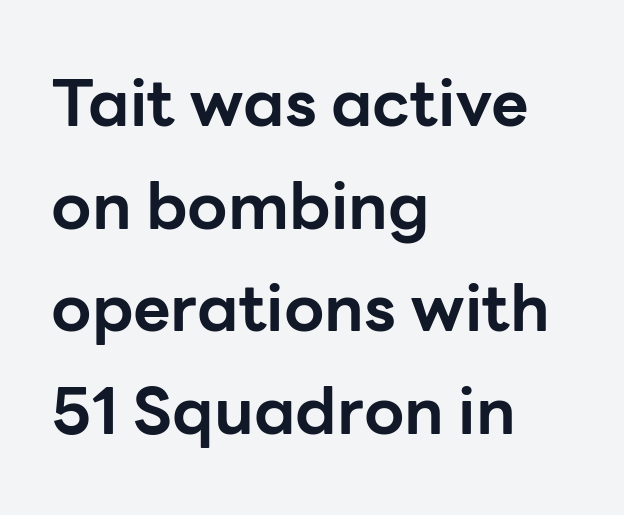
Q: Is the text bold? A: Yes.
Q: Is the text italic (slanted)? A: No, it is upright.
Q: Is the typeface a serif or a sans-serif typeface? A: Sans-serif.
Q: Is the text underlined? A: No.
Q: How is the paragraph aligned? A: Left-aligned.
Q: Is the spacing between letters normal or unusually wide? A: Normal.
Q: Is the spacing between lines tight, normal or loose? A: Normal.
Q: Width (condensed, normal, or wide)? A: Normal.
Q: Stroke contrast? A: Low.
Q: x-height? A: Medium.
Q: Monospaced? A: No.
